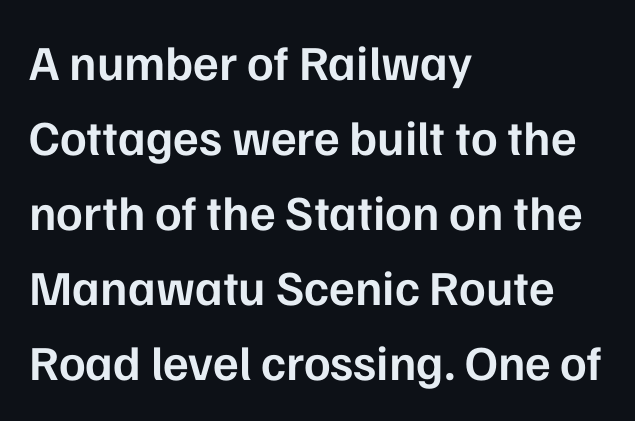
{"serif": "no", "italic": "no", "bold": "semi", "weight": "semibold", "width": "normal", "stroke_contrast": "low", "x_height": "medium", "monospaced": "no", "underline": "no", "align": "left", "line_spacing": "normal", "line_spacing_ratio": 1.53, "letter_spacing": "normal", "letter_spacing_em": 0.0, "glyph_px": 49}
